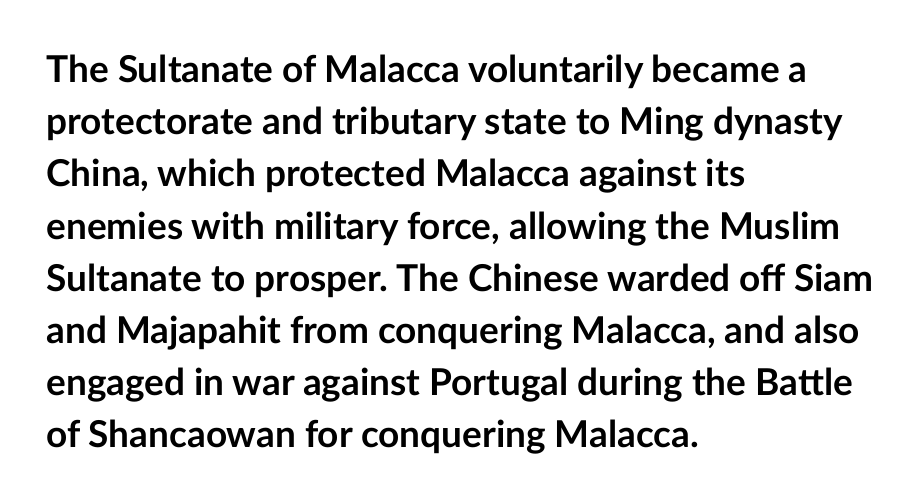
A roman cut, with each character standing at attention. Is the type bold? Yes — the strokes are clearly thick and heavy. The designer went with a sans here, leaving each stem footless. The lines are quadded left. Decoration check: the copy has no underline.
